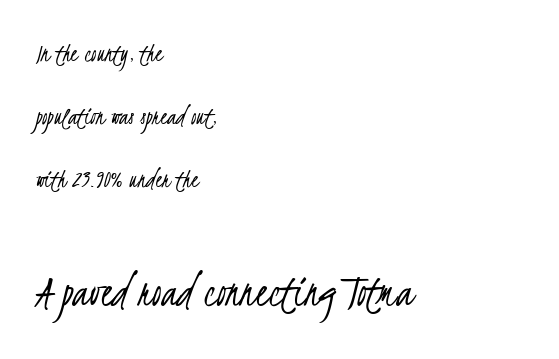
The image shows 47 px light, condensed sans-serif type; set left-aligned, loose line spacing (2.33x), normal letter spacing, not underlined; the second (bottom) block is 1.74x larger; low stroke contrast and a small x-height.
